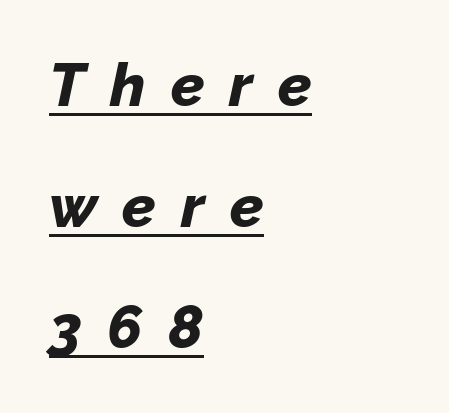
{"italic": "yes", "lean": "right", "slant_degrees": 12, "bold": "yes", "weight": "bold", "width": "normal", "stroke_contrast": "low", "x_height": "medium", "monospaced": "no", "underline": "yes", "align": "left", "line_spacing": "loose", "line_spacing_ratio": 2.02, "letter_spacing": "wide", "letter_spacing_em": 0.42, "glyph_px": 60}
